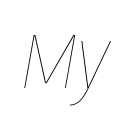
{"italic": "yes", "lean": "right", "slant_degrees": 10, "bold": "no", "weight": "thin", "width": "condensed", "stroke_contrast": "low", "x_height": "large", "monospaced": "no", "underline": "no", "letter_spacing": "normal", "letter_spacing_em": 0.0, "glyph_px": 79}
